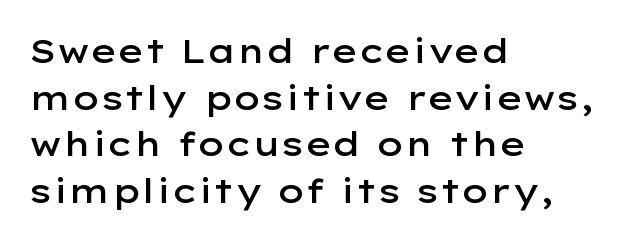
{"serif": "no", "italic": "no", "bold": "semi", "weight": "semibold", "width": "wide", "stroke_contrast": "low", "x_height": "medium", "monospaced": "no", "underline": "no", "align": "left", "line_spacing": "normal", "line_spacing_ratio": 1.37, "letter_spacing": "normal", "letter_spacing_em": 0.0, "glyph_px": 34}
